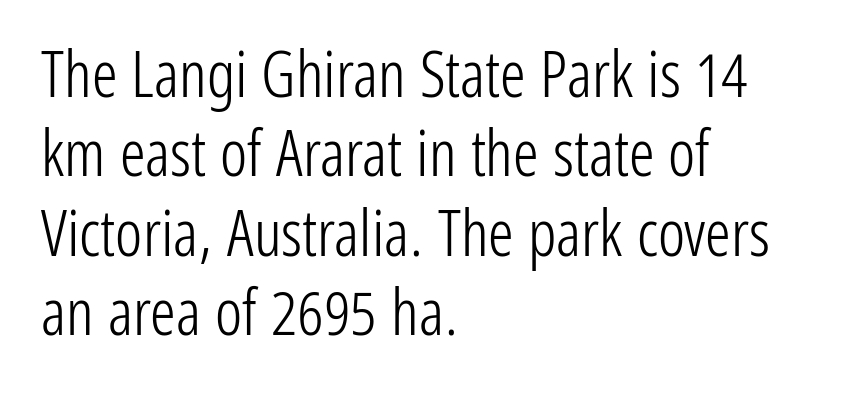
Q: Is the text bold? A: No.
Q: Is the text italic (slanted)? A: No, it is upright.
Q: Is the typeface a serif or a sans-serif typeface? A: Sans-serif.
Q: Is the text underlined? A: No.
Q: How is the paragraph aligned? A: Left-aligned.
Q: Is the spacing between letters normal or unusually wide? A: Normal.
Q: Width (condensed, normal, or wide)? A: Condensed.
Q: Stroke contrast? A: Low.
Q: x-height? A: Medium.
Q: Monospaced? A: No.
